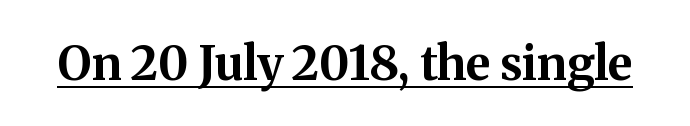
Emphasis by weight is at full strength: bold. Here the designer chose a conventional face with non-uniform glyph widths. This rendering leaves character spacing at its baseline value. Upright lettering throughout. A serif font was chosen for this passage. Underline: present.
